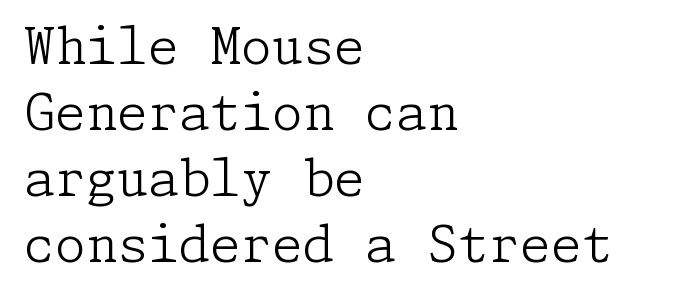
{"serif": "yes", "italic": "no", "bold": "no", "weight": "light", "width": "normal", "stroke_contrast": "low", "x_height": "medium", "underline": "no", "align": "left", "line_spacing": "normal", "line_spacing_ratio": 1.32, "letter_spacing": "normal", "letter_spacing_em": 0.0, "glyph_px": 50}
